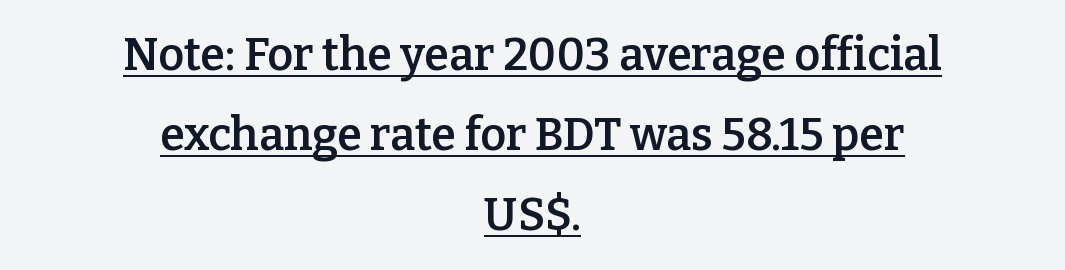
Q: Is the text bold? A: Semi-bold.
Q: Is the text italic (slanted)? A: No, it is upright.
Q: Is the typeface a serif or a sans-serif typeface? A: Serif.
Q: Is the text underlined? A: Yes.
Q: How is the paragraph aligned? A: Centered.
Q: Is the spacing between letters normal or unusually wide? A: Normal.
Q: Width (condensed, normal, or wide)? A: Normal.
Q: Stroke contrast? A: Low.
Q: x-height? A: Medium.
Q: Monospaced? A: No.
